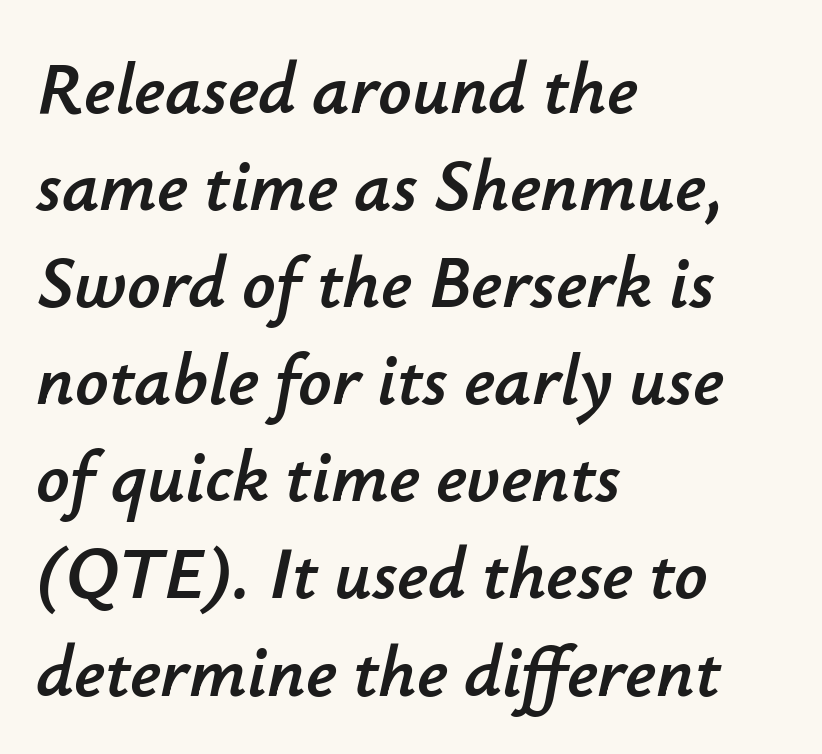
{"italic": "yes", "lean": "right", "slant_degrees": 12, "width": "normal", "stroke_contrast": "low", "x_height": "small", "monospaced": "no", "underline": "no", "align": "left", "line_spacing": "normal", "line_spacing_ratio": 1.33, "letter_spacing": "normal", "letter_spacing_em": 0.0, "glyph_px": 73}
